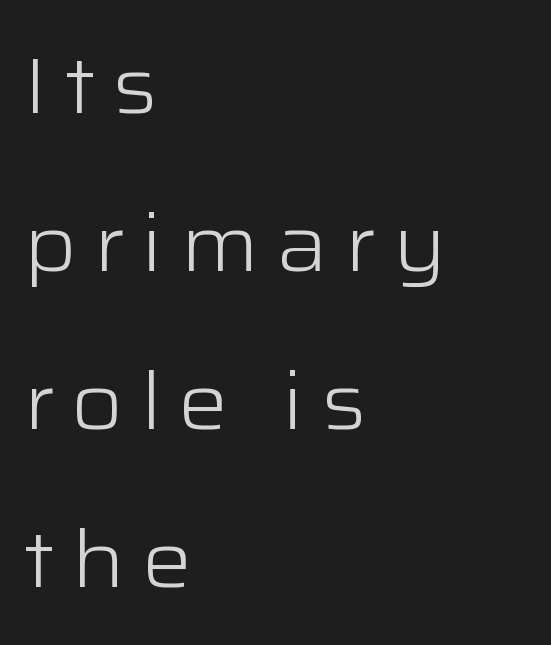
{"serif": "no", "italic": "no", "bold": "no", "weight": "light", "width": "wide", "stroke_contrast": "low", "x_height": "medium", "monospaced": "no", "underline": "no", "align": "left", "line_spacing": "loose", "line_spacing_ratio": 2.0, "letter_spacing": "wide", "letter_spacing_em": 0.21, "glyph_px": 79}
